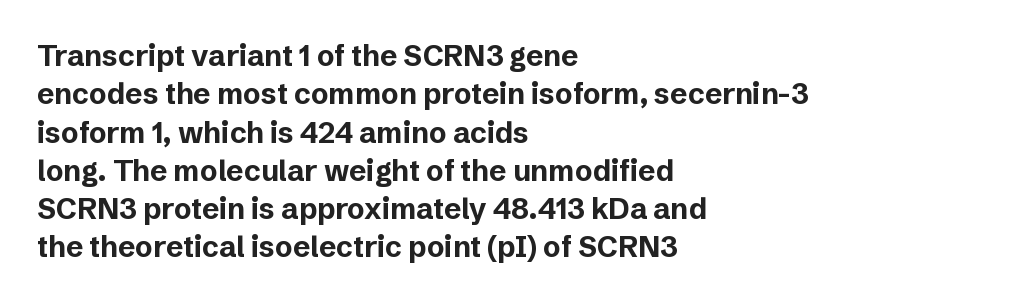
Words appear dense and cohesive because spacing is normal. I'd describe the lettering as bold — thick and assertive. Interline gaps are of average width in this sample. Each letter keeps its own natural width here, so spacing adapts to shape. This sample uses an upright cut, with every glyph sitting square on the baseline. Grotesque or geometric, the face here clearly has no serifs.
